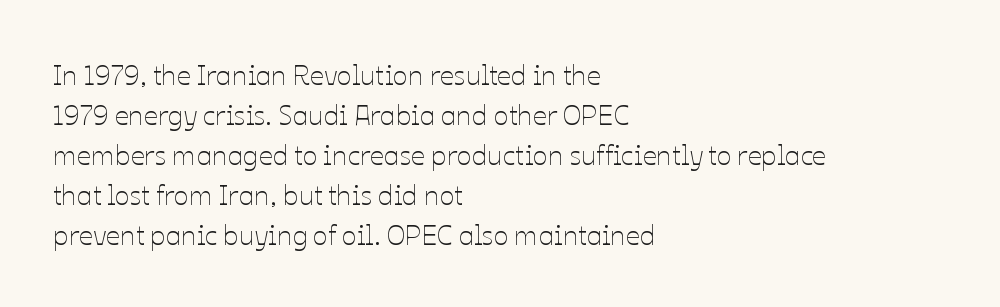
The image shows 28 px thin type, upright; set left-aligned, normal line spacing (1.43x), normal letter spacing, not underlined; low stroke contrast and a medium x-height.
